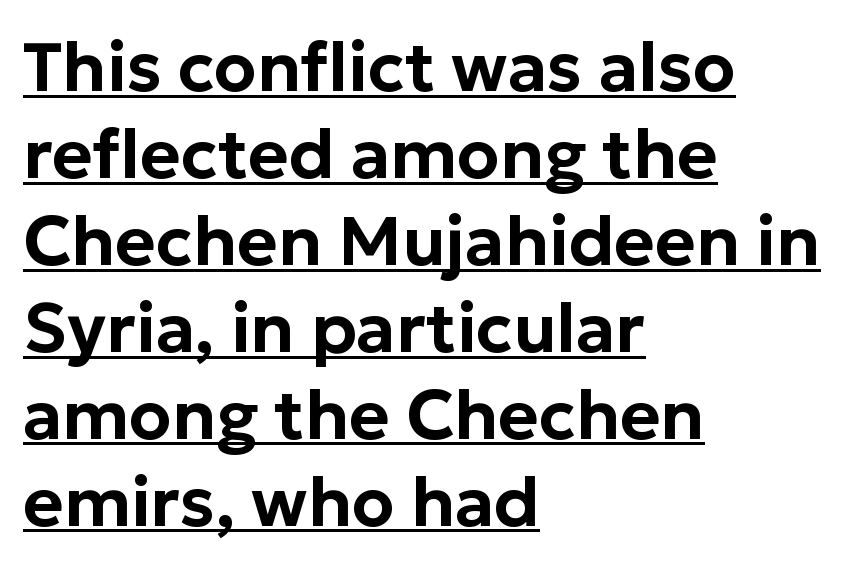
The image shows 69 px sans-serif type, upright; set left-aligned, normal line spacing (1.26x), normal letter spacing, underlined; low stroke contrast and a medium x-height.
